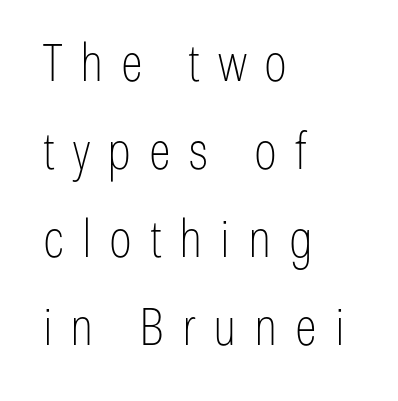
Reading down the block, your eye returns to a fixed left position each line. The passage shown is typeset with a sans-serif family. The tracking jumps out immediately: characters are airy and widely separated. Descender tails drop into unmarked territory. In terms of leading, this rendering sits right in the middle. Is this a fixed-width face? No — the glyphs have proportional, varying widths.
